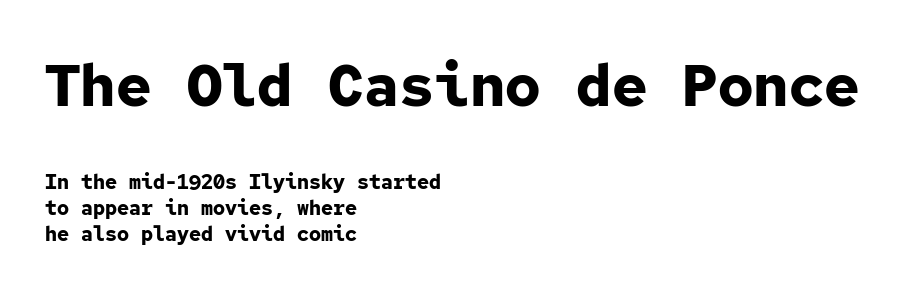
The image shows 59 px bold sans-serif type, upright, monospaced; set left-aligned, normal line spacing (1.29x), normal letter spacing, not underlined; the first (top) block is 2.95x larger; low stroke contrast and a medium x-height.
